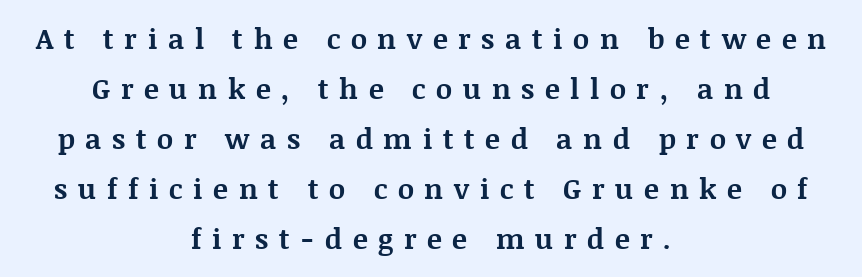
Q: Is the text bold? A: Yes.
Q: Is the text italic (slanted)? A: No, it is upright.
Q: Is the typeface a serif or a sans-serif typeface? A: Serif.
Q: Is the text underlined? A: No.
Q: How is the paragraph aligned? A: Centered.
Q: Is the spacing between letters normal or unusually wide? A: Unusually wide.
Q: Width (condensed, normal, or wide)? A: Normal.
Q: Stroke contrast? A: Medium.
Q: x-height? A: Large.
Q: Monospaced? A: No.
